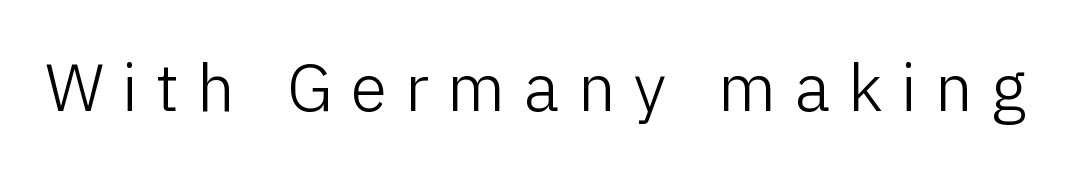
{"serif": "no", "italic": "no", "bold": "no", "weight": "light", "width": "normal", "stroke_contrast": "low", "x_height": "medium", "monospaced": "no", "underline": "no", "letter_spacing": "wide", "letter_spacing_em": 0.27, "glyph_px": 67}
